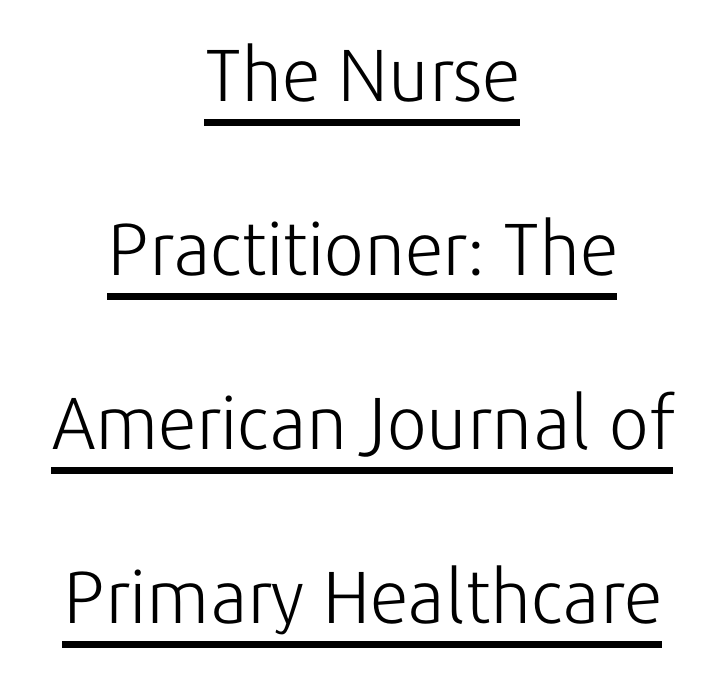
Q: Is the text bold? A: No.
Q: Is the text italic (slanted)? A: No, it is upright.
Q: Is the typeface a serif or a sans-serif typeface? A: Sans-serif.
Q: Is the text underlined? A: Yes.
Q: How is the paragraph aligned? A: Centered.
Q: Is the spacing between letters normal or unusually wide? A: Normal.
Q: Is the spacing between lines tight, normal or loose? A: Loose.
Q: Width (condensed, normal, or wide)? A: Normal.
Q: Stroke contrast? A: Low.
Q: x-height? A: Medium.
Q: Monospaced? A: No.
